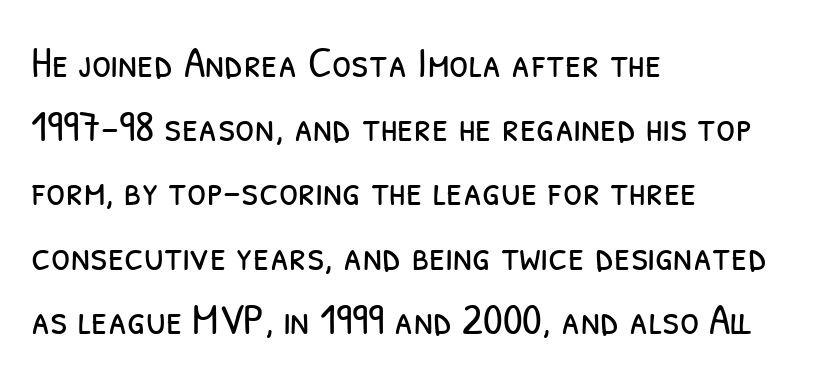
Q: Is the text bold? A: No.
Q: Is the typeface a serif or a sans-serif typeface? A: Sans-serif.
Q: Is the text underlined? A: No.
Q: How is the paragraph aligned? A: Left-aligned.
Q: Is the spacing between letters normal or unusually wide? A: Normal.
Q: Is the spacing between lines tight, normal or loose? A: Normal.
Q: Width (condensed, normal, or wide)? A: Condensed.
Q: Stroke contrast? A: Low.
Q: x-height? A: Medium.
Q: Monospaced? A: No.
